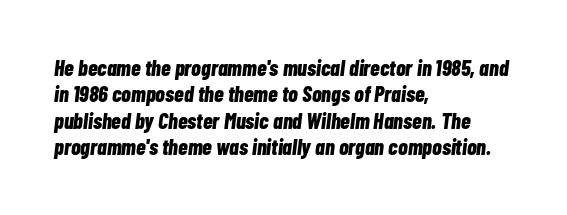
The image shows 22 px bold type, italic (leaning right); set left-aligned, line spacing 1.2x, normal letter spacing, not underlined.
